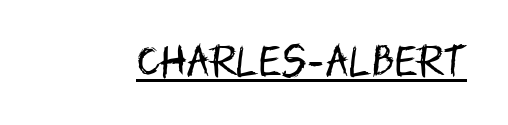
{"serif": "no", "italic": "no", "bold": "no", "weight": "regular", "width": "condensed", "stroke_contrast": "low", "x_height": "large", "monospaced": "no", "underline": "yes", "letter_spacing": "normal", "letter_spacing_em": 0.0, "glyph_px": 35}
